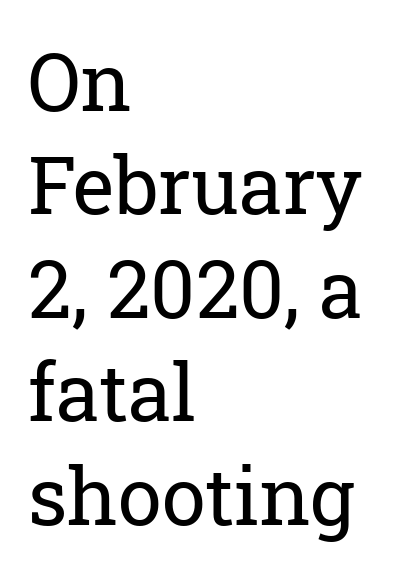
{"serif": "yes", "italic": "no", "bold": "no", "weight": "regular", "width": "normal", "stroke_contrast": "low", "x_height": "medium", "monospaced": "no", "underline": "no", "align": "left", "line_spacing": "normal", "line_spacing_ratio": 1.31, "letter_spacing": "normal", "letter_spacing_em": 0.0, "glyph_px": 79}
